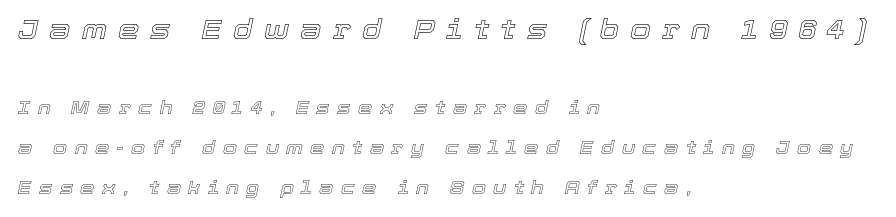
Q: Is the text italic (slanted)? A: Yes, it leans right by about 12 degrees.
Q: Is the text underlined? A: No.
Q: How is the paragraph aligned? A: Left-aligned.
Q: Is the spacing between letters normal or unusually wide? A: Unusually wide.
Q: Is the spacing between lines tight, normal or loose? A: Loose.
Q: Which block of text is set in a larger size, the first (top) or the second (bottom)? A: The first (top) one.
